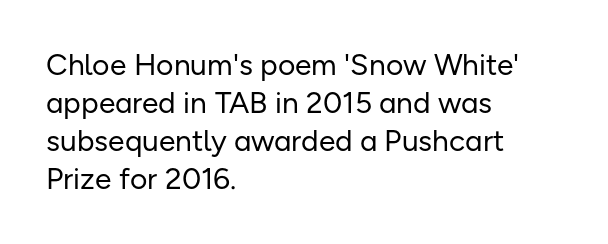
The image shows 30 px regular-weight sans-serif type, upright; set left-aligned, normal line spacing (1.27x), normal letter spacing, not underlined; low stroke contrast and a medium x-height.
